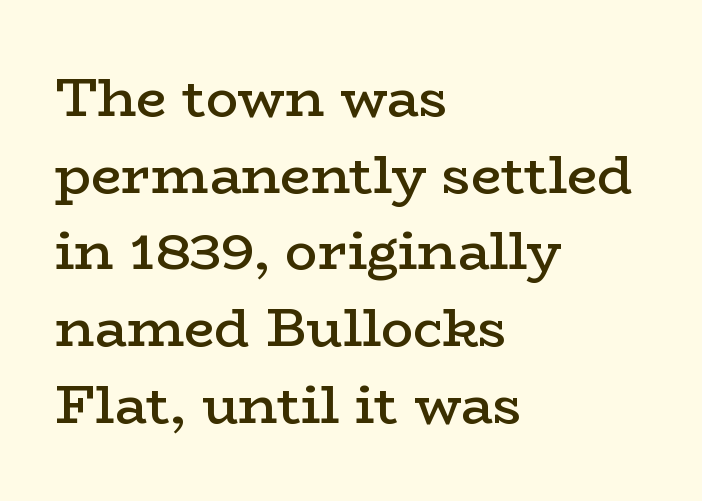
The string is rendered with underlining switched off. This is serif lettering, the kind often seen in printed books. Does the copy run flush right? No — it runs flush left. The letters sit at their default tracking, neither squeezed nor spread. Each glyph is drawn with semibold strokes, heavier than normal yet not fully bold. Looks like regular typesetting: each glyph gets only the width it needs.
